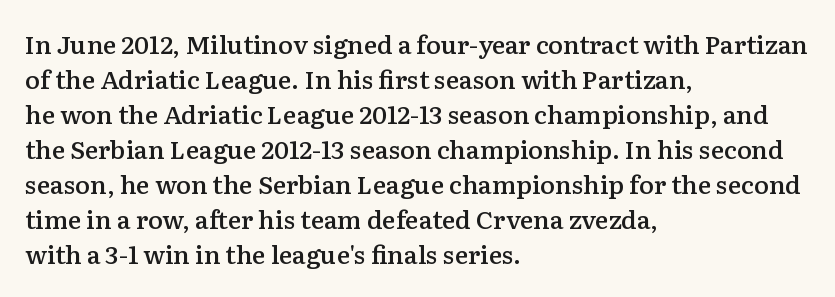
The image shows 25 px text type, upright; set left-aligned, normal line spacing (1.4x), normal letter spacing, not underlined.
